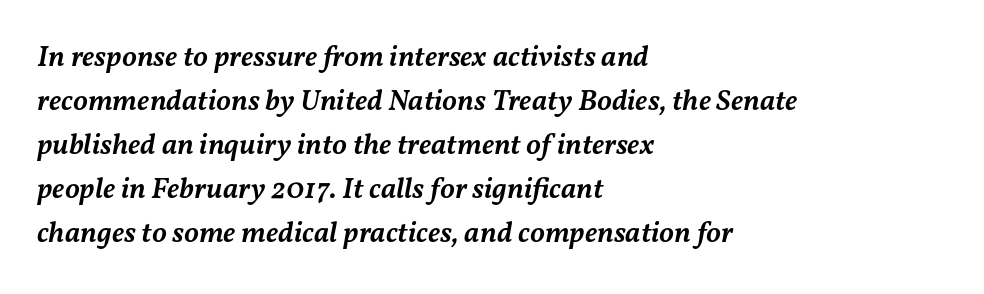
{"italic": "yes", "lean": "right", "slant_degrees": 11, "bold": "semi", "weight": "semibold", "width": "normal", "stroke_contrast": "medium", "x_height": "medium", "monospaced": "no", "underline": "no", "align": "left", "line_spacing": "normal", "line_spacing_ratio": 1.47, "letter_spacing": "normal", "letter_spacing_em": 0.0, "glyph_px": 30}
